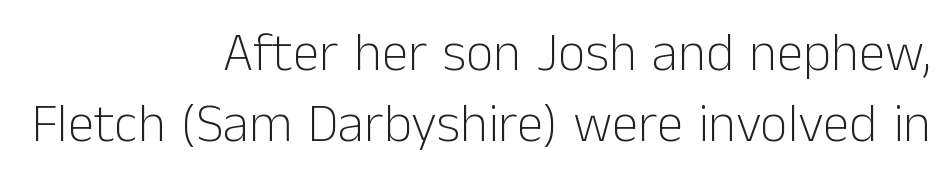
This is the regular roman posture of the typeface. Nope, no serifs anywhere on these letters. The compositor pushed each line to the right boundary. Glance below the letters and you will spot only blank space.
